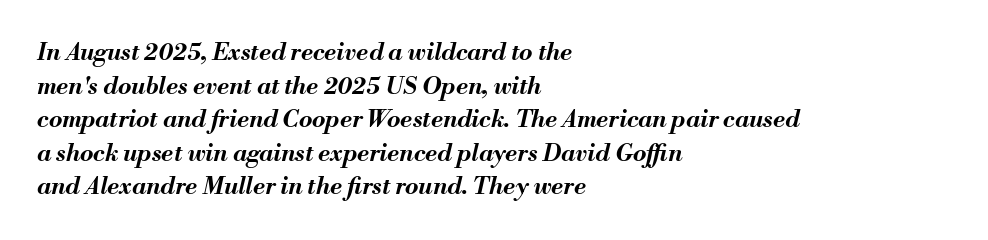
The image shows 24 px bold type, italic (leaning right); set left-aligned, normal line spacing (1.4x), normal letter spacing, not underlined.
